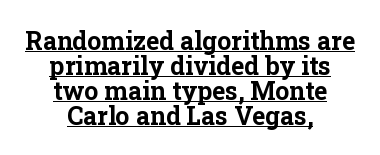
Horizontal bands of white between lines are thin slivers. Notice how a bar underscores the lettering throughout. Each line is balanced around a shared central axis. Look at the tracking — it's just the regular setting, nothing added. Students, this is bold: see how much ink each stroke carries.
